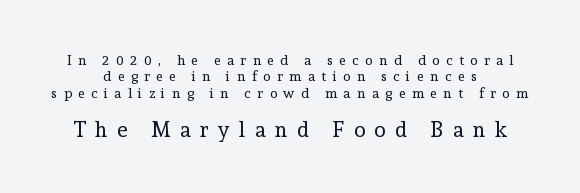
Caption: expanded tracking, letters set apart. Vertical strokes here are truly vertical. Weight class: somewhere from thin through regular. Type size steps up from the first block to the second.
